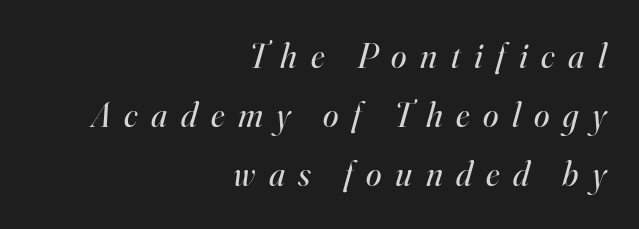
All the whitespace from short lines collects on the left. Observe the lean: these are italic letterforms. Is the stroke heavy? The answer is a plain regular-or-lighter. Does the leading feel generous? No, just average. Spacing verdict: proportional, widths tailored to each character. Just letters on the line, the space beneath them empty.
